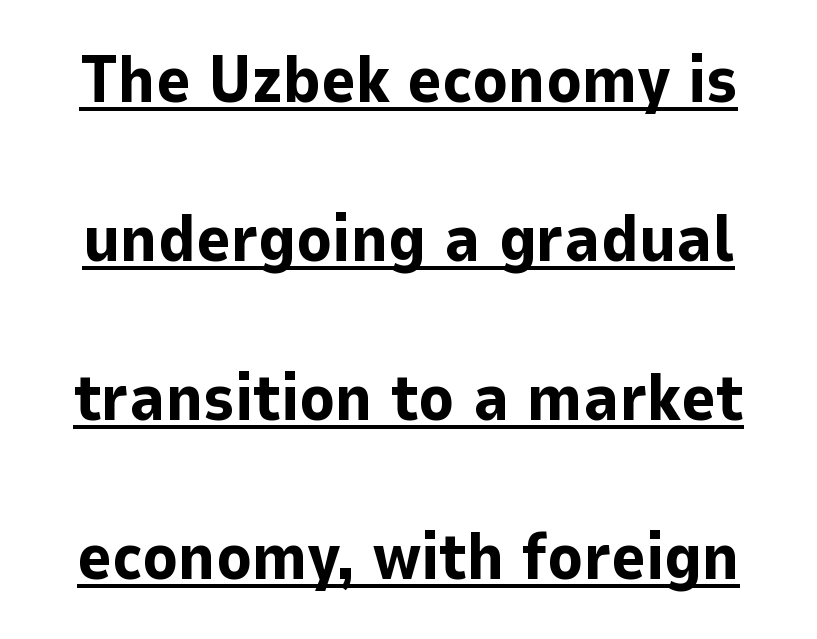
No italicization has been applied; the sample stays upright. Varying glyph widths throughout — classic text-font behaviour. Typographically, this falls in the sans-serif category. One glance says open: line gaps are wider than usual.
